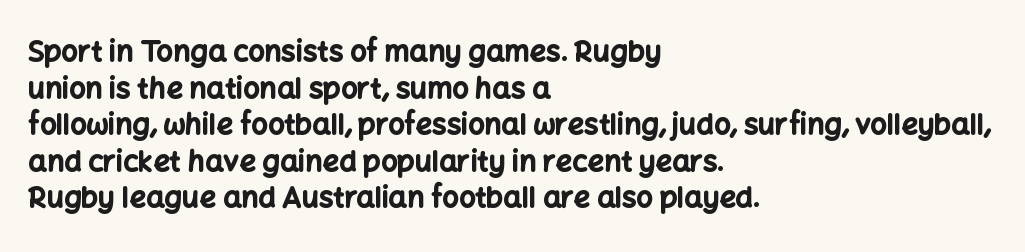
{"serif": "no", "italic": "no", "bold": "yes", "weight": "bold", "width": "normal", "stroke_contrast": "low", "x_height": "medium", "monospaced": "no", "underline": "no", "align": "left", "line_spacing": "normal", "line_spacing_ratio": 1.26, "letter_spacing": "normal", "letter_spacing_em": 0.0, "glyph_px": 29}
